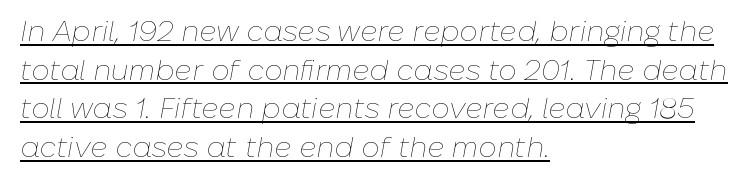
If you drew a line through each stem, it would be angled. If you drew a ruler down the left edge, every line would touch it. The face used here is rendered with its standard letterfit. Honestly, the row spacing looks completely unremarkable. Stroke thickness stays within the range of a standard reading face or lighter. Has an underline been added? It has.
